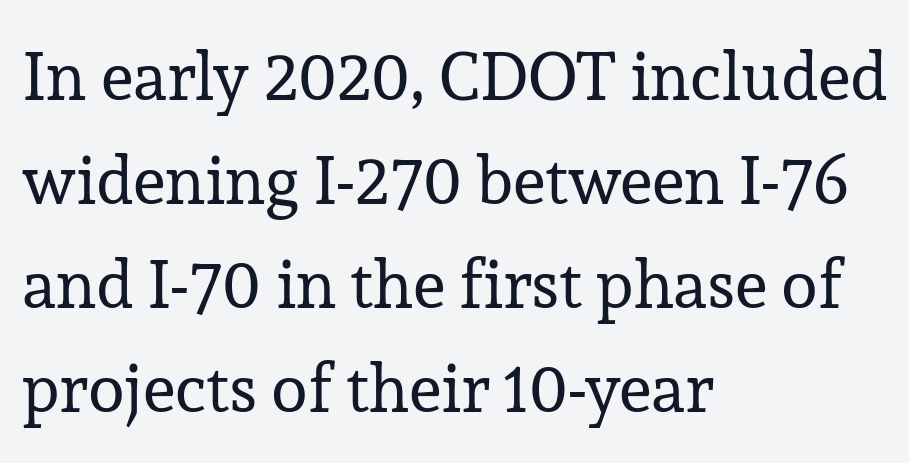
You could not count columns in this text — the font is proportionally spaced. Counters stay open thanks to moderate or lighter strokes. Is the block centered? No — it sits flush against the left margin. I'd call this a serif setting — the letters wear small feet. Does extra space separate the letters? No, they use regular spacing.
